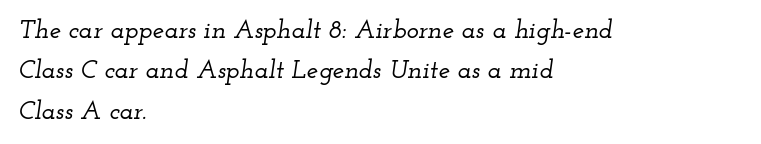
Q: Is the text italic (slanted)? A: Yes, it leans right by about 12 degrees.
Q: Is the text underlined? A: No.
Q: How is the paragraph aligned? A: Left-aligned.
Q: Is the spacing between letters normal or unusually wide? A: Normal.
Q: Is the spacing between lines tight, normal or loose? A: Normal.
